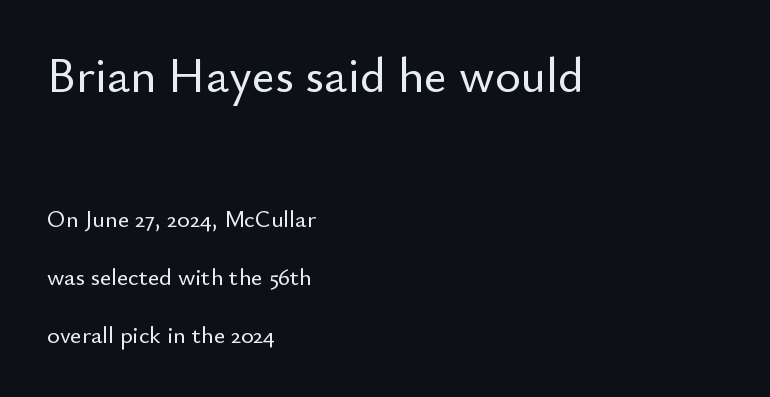
Q: Is the text italic (slanted)? A: No, it is upright.
Q: Is the typeface a serif or a sans-serif typeface? A: Sans-serif.
Q: Is the text underlined? A: No.
Q: How is the paragraph aligned? A: Left-aligned.
Q: Is the spacing between letters normal or unusually wide? A: Normal.
Q: Is the spacing between lines tight, normal or loose? A: Loose.
Q: Which block of text is set in a larger size, the first (top) or the second (bottom)? A: The first (top) one.
Q: Width (condensed, normal, or wide)? A: Normal.
Q: Stroke contrast? A: Low.
Q: x-height? A: Small.
Q: Monospaced? A: No.
